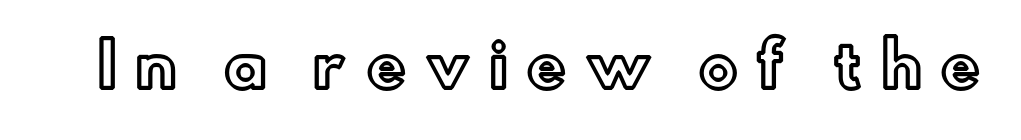
Q: Is the text italic (slanted)? A: No, it is upright.
Q: Is the text underlined? A: No.
Q: Is the spacing between letters normal or unusually wide? A: Unusually wide.
Q: Width (condensed, normal, or wide)? A: Normal.
Q: x-height? A: Small.
Q: Monospaced? A: No.
